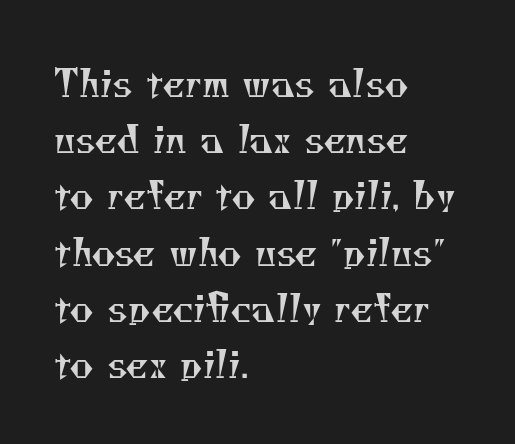
{"serif": "yes", "bold": "no", "weight": "regular", "width": "normal", "stroke_contrast": "medium", "x_height": "small", "monospaced": "no", "underline": "no", "align": "left", "line_spacing": "normal", "line_spacing_ratio": 1.52, "letter_spacing": "normal", "letter_spacing_em": 0.0, "glyph_px": 37}
